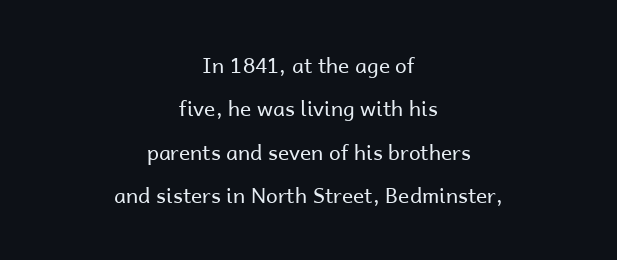
The image shows 21 px text type, upright; set centered, loose line spacing (2.07x), normal letter spacing, not underlined.
